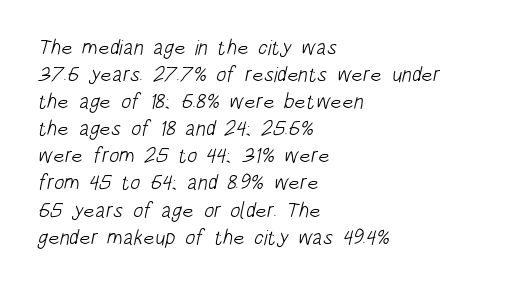
The image shows 21 px text type; set left-aligned, normal line spacing (1.29x), normal letter spacing, not underlined.
